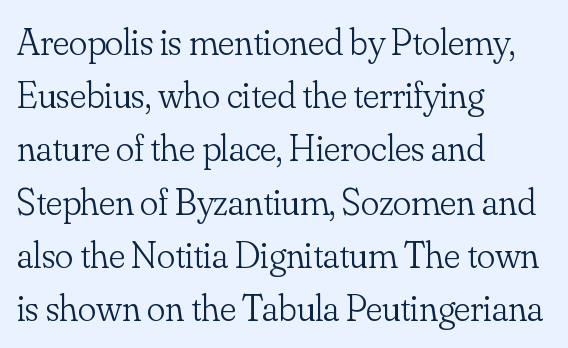
These lines were composed using upright roman letters. Line beginnings align vertically; line endings do not. You can tell from the footed stems that serif type was used. Underlining? Definitely not there. The typesetting does not lean heavy: it is not bold. A typesetter would call this zero additional tracking.
